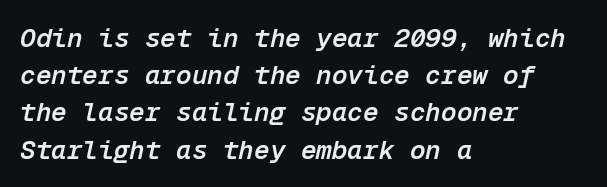
Q: Is the text bold? A: Semi-bold.
Q: Is the text italic (slanted)? A: Yes, it leans right by about 12 degrees.
Q: Is the text underlined? A: No.
Q: How is the paragraph aligned? A: Left-aligned.
Q: Is the spacing between letters normal or unusually wide? A: Normal.
Q: Is the spacing between lines tight, normal or loose? A: Normal.
